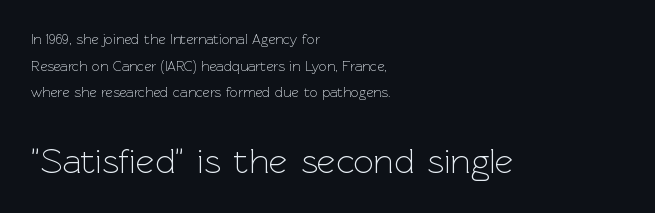
{"serif": "no", "italic": "no", "bold": "no", "weight": "light", "width": "normal", "x_height": "medium", "monospaced": "no", "underline": "no", "align": "left", "line_spacing": "loose", "line_spacing_ratio": 1.9, "letter_spacing": "normal", "letter_spacing_em": 0.0, "larger_block": "second", "size_ratio": 2.57, "glyph_px": 36}
